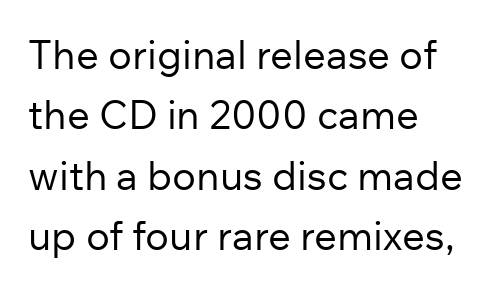
Q: Is the text bold? A: No.
Q: Is the text italic (slanted)? A: No, it is upright.
Q: Is the typeface a serif or a sans-serif typeface? A: Sans-serif.
Q: Is the text underlined? A: No.
Q: How is the paragraph aligned? A: Left-aligned.
Q: Is the spacing between letters normal or unusually wide? A: Normal.
Q: Is the spacing between lines tight, normal or loose? A: Normal.
Q: Width (condensed, normal, or wide)? A: Normal.
Q: Stroke contrast? A: Low.
Q: x-height? A: Medium.
Q: Monospaced? A: No.
